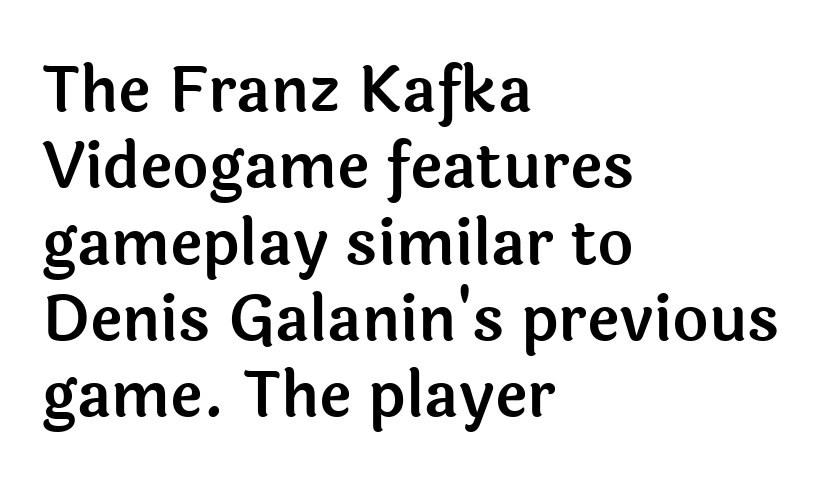
Q: Is the text italic (slanted)? A: No, it is upright.
Q: Is the typeface a serif or a sans-serif typeface? A: Sans-serif.
Q: Is the text underlined? A: No.
Q: How is the paragraph aligned? A: Left-aligned.
Q: Is the spacing between letters normal or unusually wide? A: Normal.
Q: Width (condensed, normal, or wide)? A: Normal.
Q: x-height? A: Medium.
Q: Monospaced? A: No.
